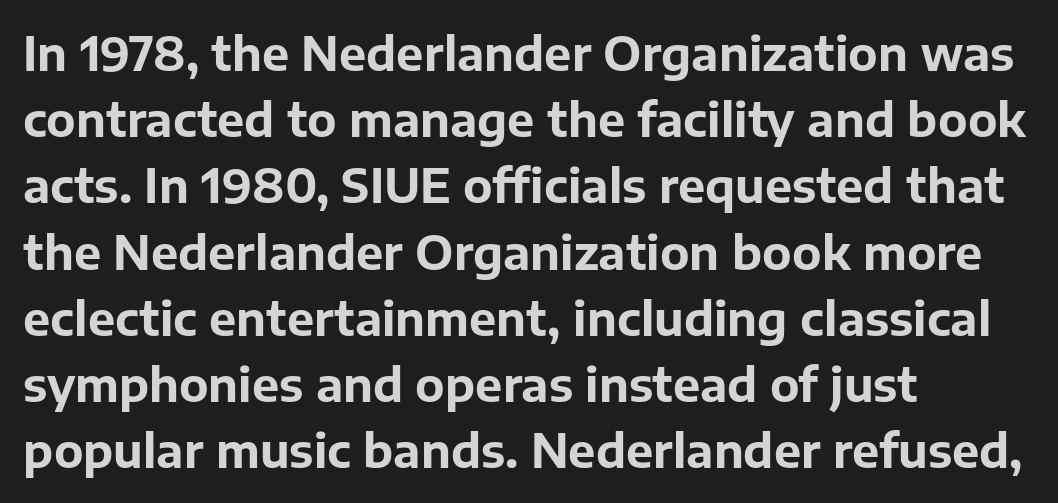
{"serif": "no", "italic": "no", "bold": "yes", "weight": "bold", "width": "normal", "stroke_contrast": "low", "x_height": "medium", "monospaced": "no", "underline": "no", "align": "left", "line_spacing": "normal", "line_spacing_ratio": 1.44, "letter_spacing": "normal", "letter_spacing_em": 0.0, "glyph_px": 46}
